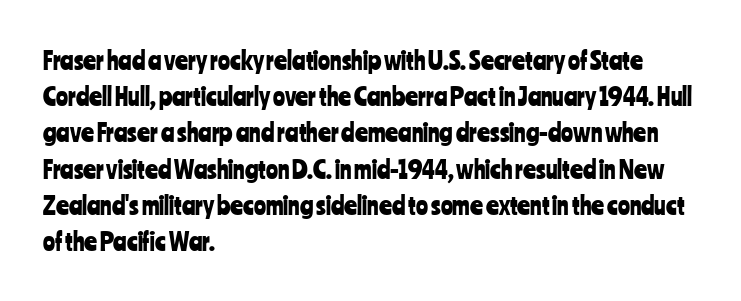
The image shows 25 px text type, upright; set left-aligned, normal line spacing (1.45x), normal letter spacing, not underlined.
